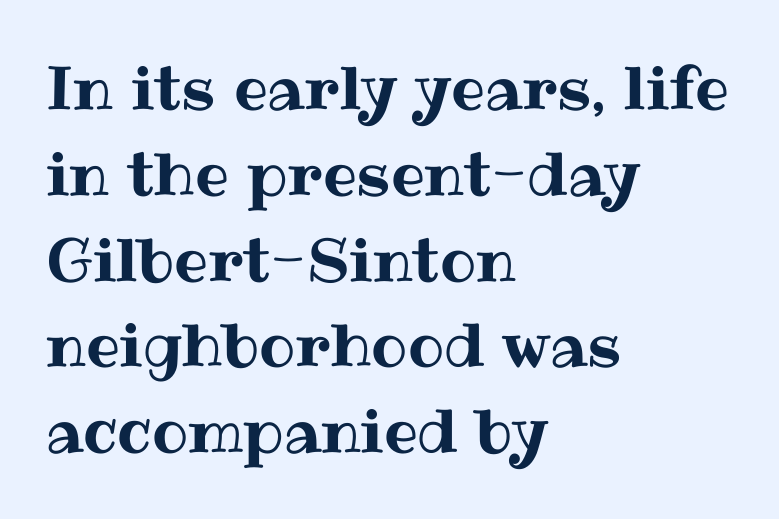
{"italic": "no", "width": "normal", "stroke_contrast": "medium", "x_height": "medium", "monospaced": "no", "underline": "no", "align": "left", "line_spacing": "normal", "line_spacing_ratio": 1.43, "letter_spacing": "normal", "letter_spacing_em": 0.0, "glyph_px": 60}
